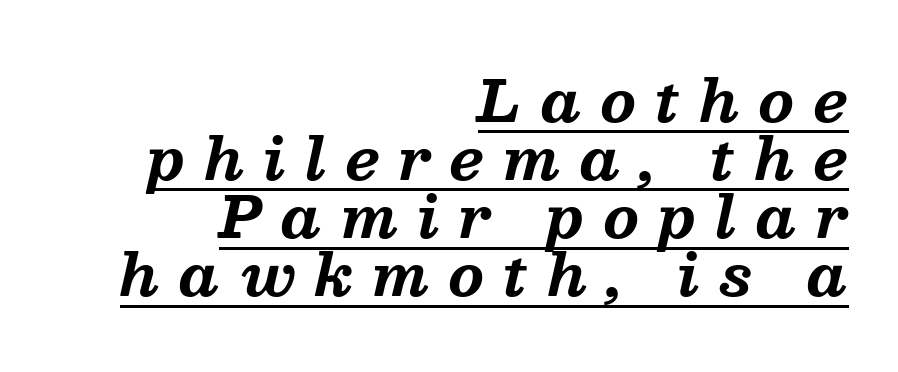
Q: Is the text bold? A: Yes.
Q: Is the text italic (slanted)? A: Yes, it leans right by about 13 degrees.
Q: Is the typeface a serif or a sans-serif typeface? A: Serif.
Q: Is the text underlined? A: Yes.
Q: How is the paragraph aligned? A: Right-aligned.
Q: Is the spacing between letters normal or unusually wide? A: Unusually wide.
Q: Is the spacing between lines tight, normal or loose? A: Tight.
Q: Width (condensed, normal, or wide)? A: Normal.
Q: Stroke contrast? A: Medium.
Q: x-height? A: Medium.
Q: Monospaced? A: No.
